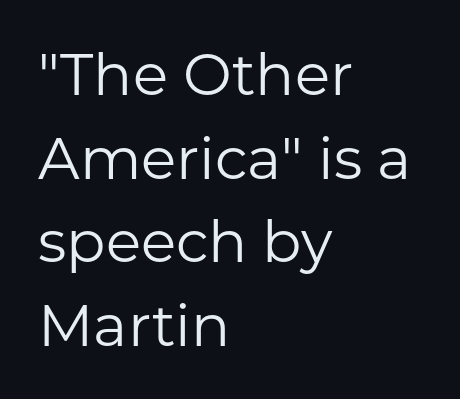
{"serif": "no", "italic": "no", "bold": "no", "weight": "regular", "width": "normal", "stroke_contrast": "low", "x_height": "medium", "monospaced": "no", "underline": "no", "align": "left", "line_spacing": "normal", "line_spacing_ratio": 1.44, "letter_spacing": "normal", "letter_spacing_em": 0.0, "glyph_px": 58}
